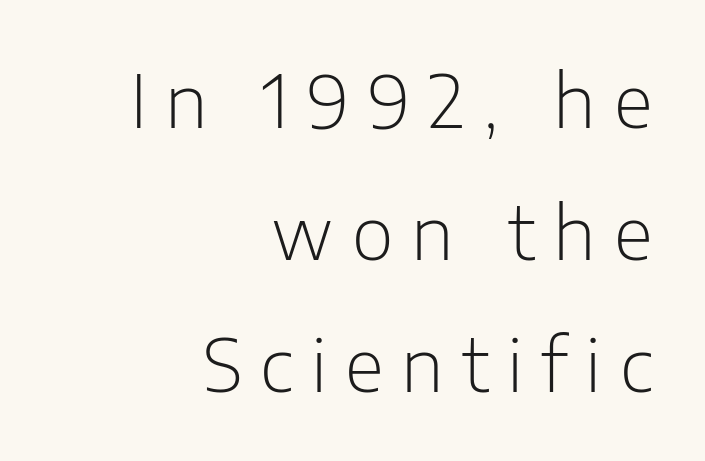
The image shows 72 px light sans-serif type, upright; set right-aligned, line spacing 1.83x, unusually wide letter spacing (+0.25 em), not underlined; low stroke contrast and a medium x-height.
